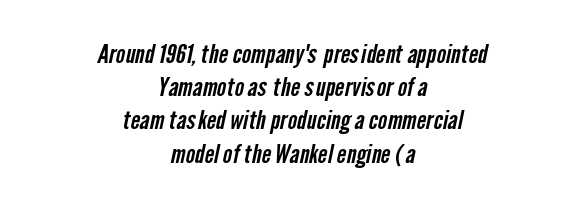
{"underline": "no", "align": "center", "line_spacing": "normal", "line_spacing_ratio": 1.33, "letter_spacing": "normal", "letter_spacing_em": 0.0, "glyph_px": 25}
